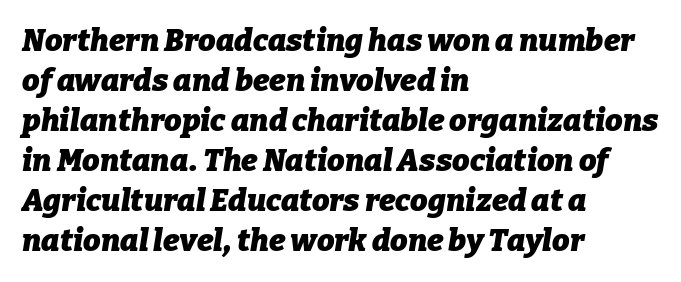
{"italic": "yes", "lean": "right", "slant_degrees": 9, "bold": "yes", "weight": "heavy", "width": "normal", "stroke_contrast": "low", "x_height": "medium", "monospaced": "no", "underline": "no", "align": "left", "line_spacing": "normal", "line_spacing_ratio": 1.29, "letter_spacing": "normal", "letter_spacing_em": 0.0, "glyph_px": 31}
